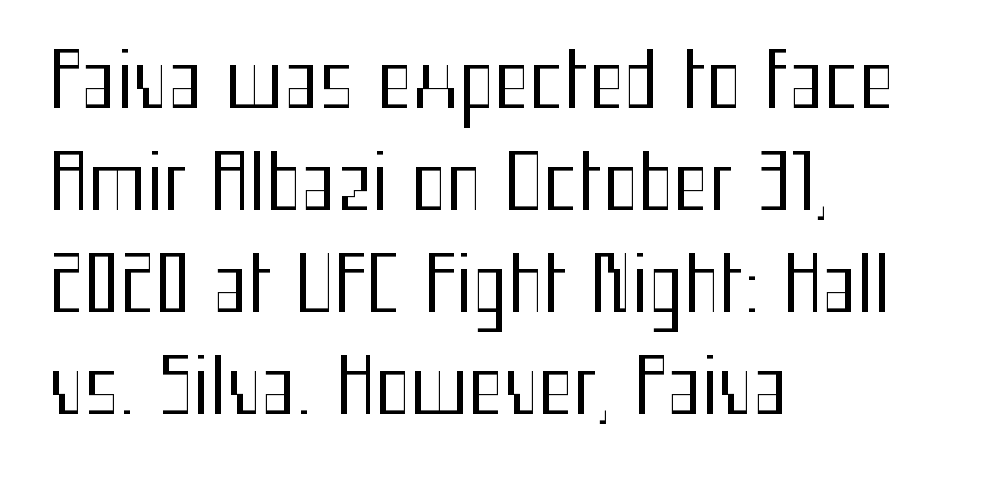
Which margin do the lines hug? The left one — the right edge is uneven. Think standard paragraph weight, or any step lighter than that. This rendering features lettering with no underline. Reading down the column, the eye jumps a familiar distance to each next line. Character widths vary here, with narrow letters taking less room than wide ones.
